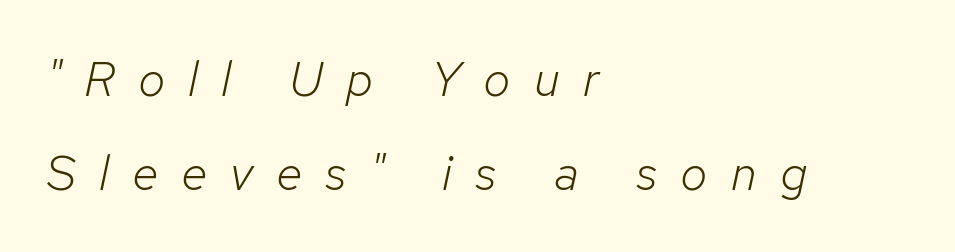
{"italic": "yes", "lean": "right", "slant_degrees": 12, "bold": "no", "weight": "light", "width": "normal", "stroke_contrast": "low", "x_height": "medium", "monospaced": "no", "underline": "no", "align": "left", "line_spacing": "loose", "line_spacing_ratio": 1.92, "letter_spacing": "wide", "letter_spacing_em": 0.47, "glyph_px": 49}
